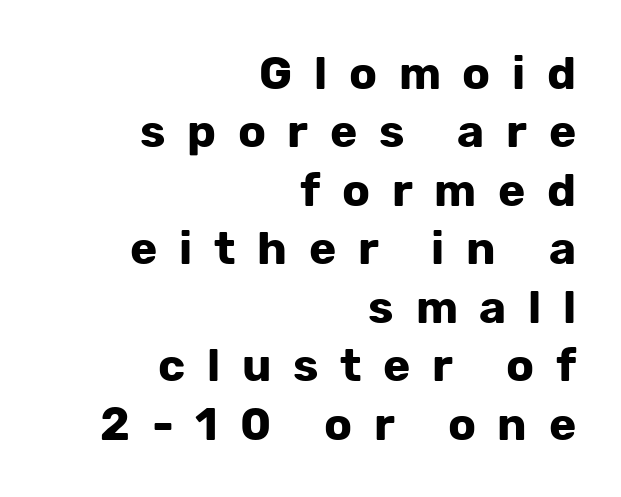
{"serif": "no", "italic": "no", "bold": "yes", "weight": "bold", "width": "normal", "stroke_contrast": "low", "x_height": "medium", "monospaced": "no", "underline": "no", "align": "right", "line_spacing": "normal", "line_spacing_ratio": 1.27, "letter_spacing": "wide", "letter_spacing_em": 0.47, "glyph_px": 46}
